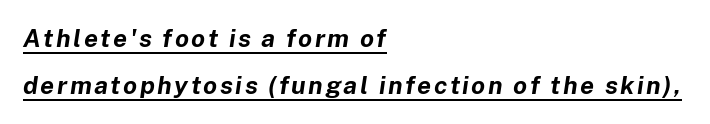
{"italic": "yes", "lean": "right", "slant_degrees": 8, "bold": "yes", "underline": "yes", "align": "left", "line_spacing": "loose", "line_spacing_ratio": 1.9, "glyph_px": 25}
